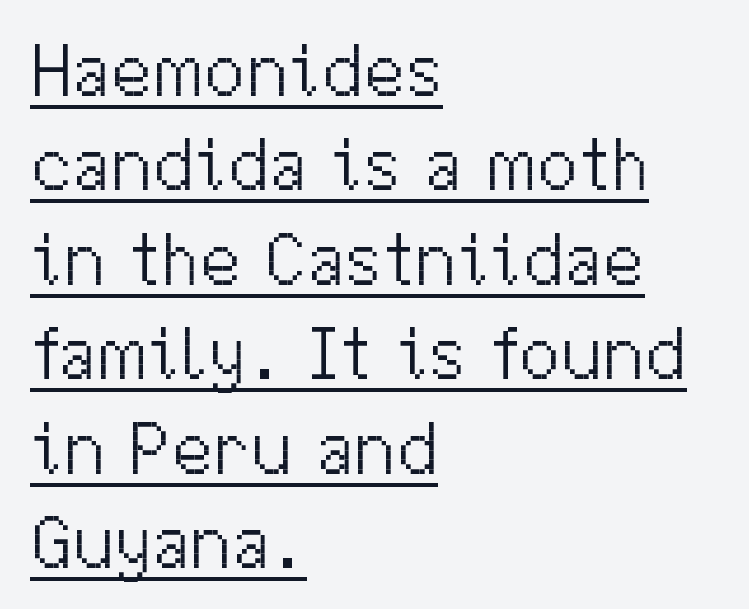
{"serif": "no", "italic": "no", "bold": "no", "weight": "light", "width": "normal", "stroke_contrast": "medium", "x_height": "medium", "monospaced": "no", "underline": "yes", "align": "left", "line_spacing": "normal", "line_spacing_ratio": 1.26, "letter_spacing": "normal", "letter_spacing_em": 0.0, "glyph_px": 75}
